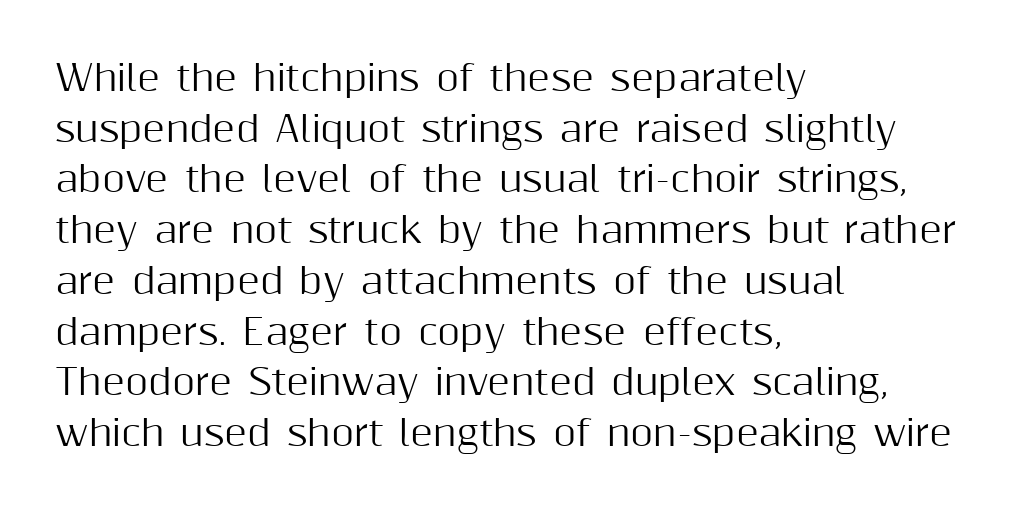
The image shows 35 px sans-serif type, upright; set left-aligned, normal line spacing (1.45x), normal letter spacing, not underlined; medium stroke contrast and a medium x-height.
